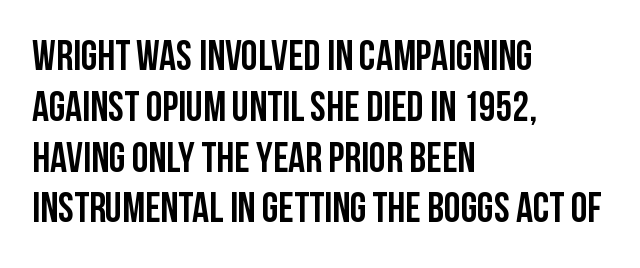
The image shows 42 px condensed sans-serif type, upright; set left-aligned, line spacing 1.21x, normal letter spacing, not underlined; low stroke contrast and a large x-height.
